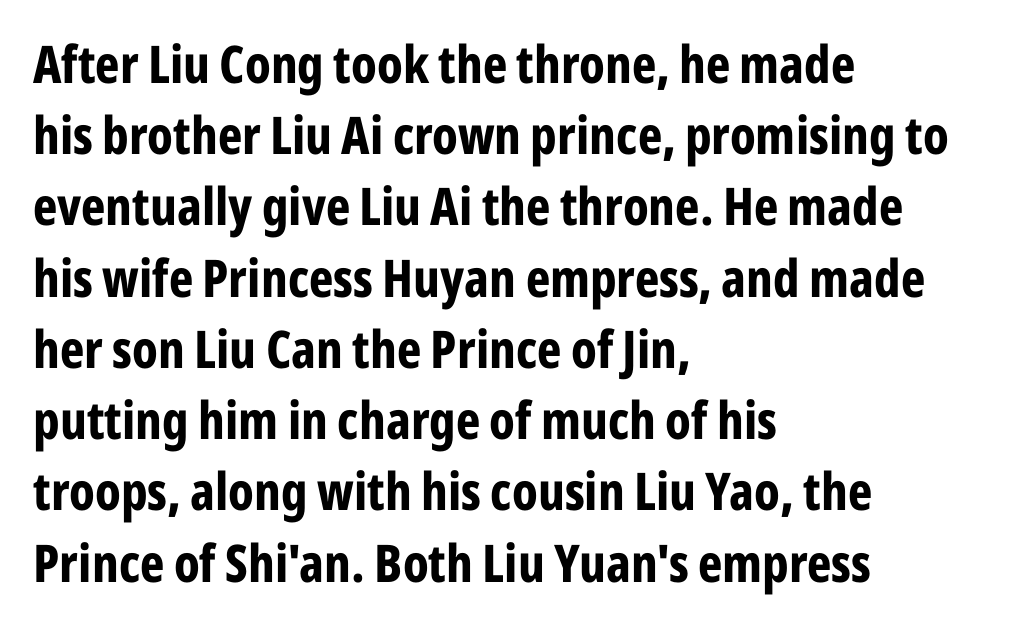
{"serif": "no", "italic": "no", "bold": "yes", "weight": "bold", "width": "condensed", "stroke_contrast": "low", "x_height": "medium", "monospaced": "no", "underline": "no", "align": "left", "line_spacing": "normal", "line_spacing_ratio": 1.37, "letter_spacing": "normal", "letter_spacing_em": 0.0, "glyph_px": 52}
